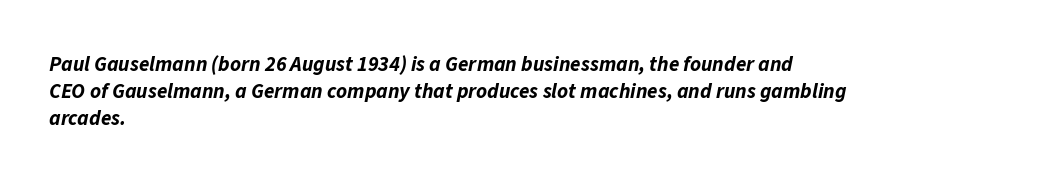
{"italic": "yes", "lean": "right", "slant_degrees": 11, "bold": "yes", "underline": "no", "align": "left", "line_spacing": "normal", "line_spacing_ratio": 1.28, "letter_spacing": "normal", "letter_spacing_em": 0.0, "glyph_px": 21}
